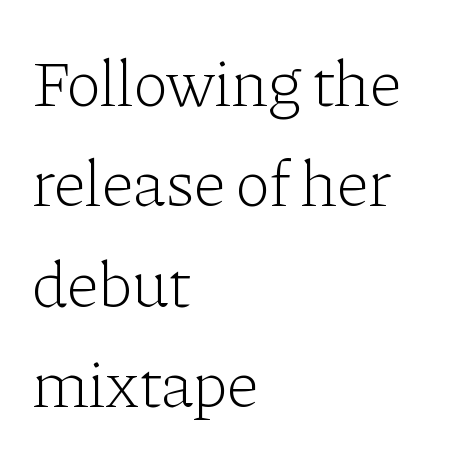
Q: Is the text bold? A: No.
Q: Is the text italic (slanted)? A: No, it is upright.
Q: Is the typeface a serif or a sans-serif typeface? A: Serif.
Q: Is the text underlined? A: No.
Q: How is the paragraph aligned? A: Left-aligned.
Q: Is the spacing between letters normal or unusually wide? A: Normal.
Q: Is the spacing between lines tight, normal or loose? A: Normal.
Q: Width (condensed, normal, or wide)? A: Normal.
Q: Stroke contrast? A: Low.
Q: x-height? A: Medium.
Q: Monospaced? A: No.
